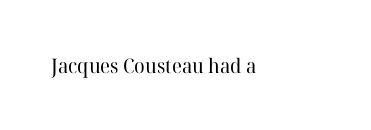
Q: Is the text bold? A: No.
Q: Is the text italic (slanted)? A: No, it is upright.
Q: Is the text underlined? A: No.
Q: Is the spacing between letters normal or unusually wide? A: Normal.
